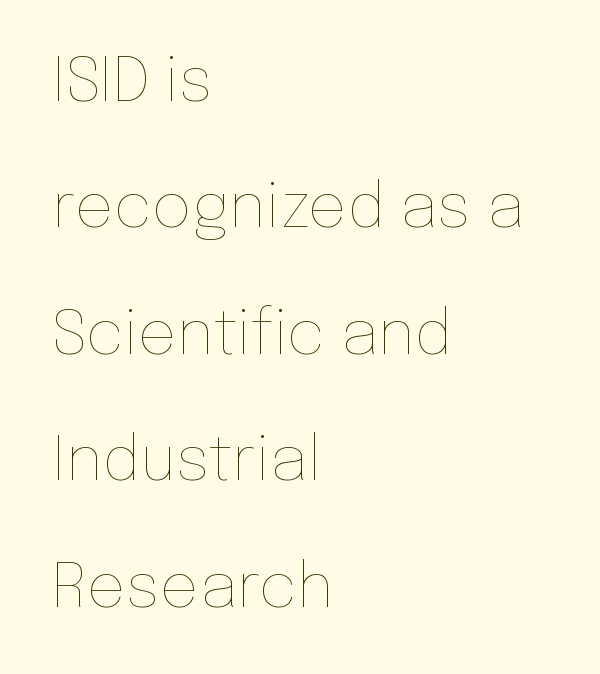
Q: Is the text bold? A: No.
Q: Is the text italic (slanted)? A: No, it is upright.
Q: Is the text underlined? A: No.
Q: How is the paragraph aligned? A: Left-aligned.
Q: Is the spacing between letters normal or unusually wide? A: Normal.
Q: Is the spacing between lines tight, normal or loose? A: Loose.
Q: Width (condensed, normal, or wide)? A: Normal.
Q: Stroke contrast? A: Low.
Q: x-height? A: Medium.
Q: Monospaced? A: No.
